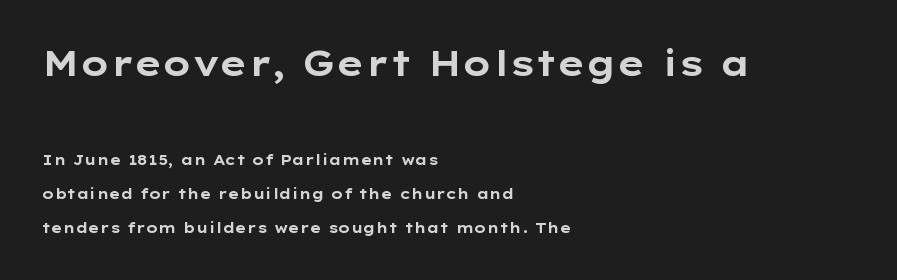
Q: Is the text bold? A: Yes.
Q: Is the text italic (slanted)? A: No, it is upright.
Q: Is the typeface a serif or a sans-serif typeface? A: Sans-serif.
Q: Is the text underlined? A: No.
Q: How is the paragraph aligned? A: Left-aligned.
Q: Is the spacing between letters normal or unusually wide? A: Normal.
Q: Is the spacing between lines tight, normal or loose? A: Loose.
Q: Which block of text is set in a larger size, the first (top) or the second (bottom)? A: The first (top) one.
Q: Width (condensed, normal, or wide)? A: Wide.
Q: Stroke contrast? A: Low.
Q: x-height? A: Medium.
Q: Monospaced? A: No.
